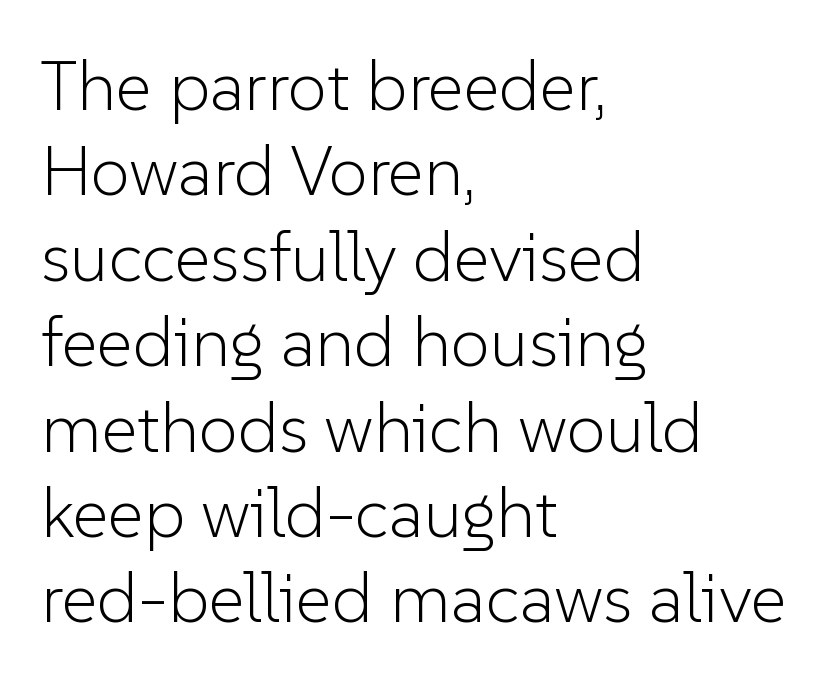
{"serif": "no", "italic": "no", "bold": "no", "weight": "light", "width": "normal", "stroke_contrast": "low", "x_height": "medium", "monospaced": "no", "underline": "no", "align": "left", "line_spacing_ratio": 1.22, "letter_spacing": "normal", "letter_spacing_em": 0.0, "glyph_px": 70}
